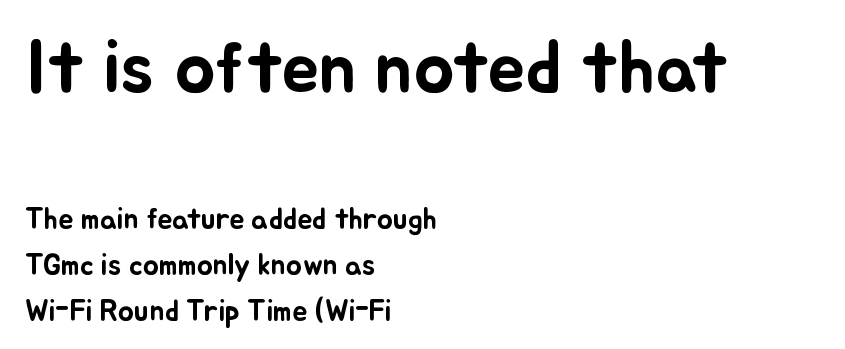
{"italic": "no", "width": "normal", "stroke_contrast": "low", "x_height": "small", "monospaced": "no", "underline": "no", "align": "left", "line_spacing": "normal", "line_spacing_ratio": 1.53, "letter_spacing": "normal", "letter_spacing_em": 0.0, "larger_block": "first", "size_ratio": 2.53, "glyph_px": 76}
